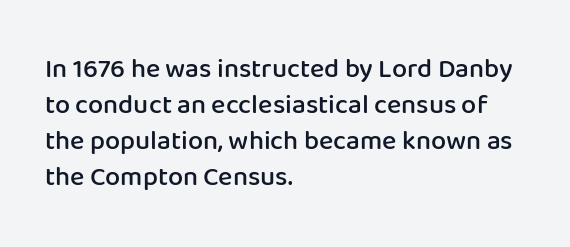
Does extra space separate the letters? No, they use regular spacing. Evenly set lines give the paragraph a standard silhouette. Nobody drew a line under any word here. Notice the strokes are somewhat thickened but not fully heavy: this is a semibold. Layout note: lines flush left.
